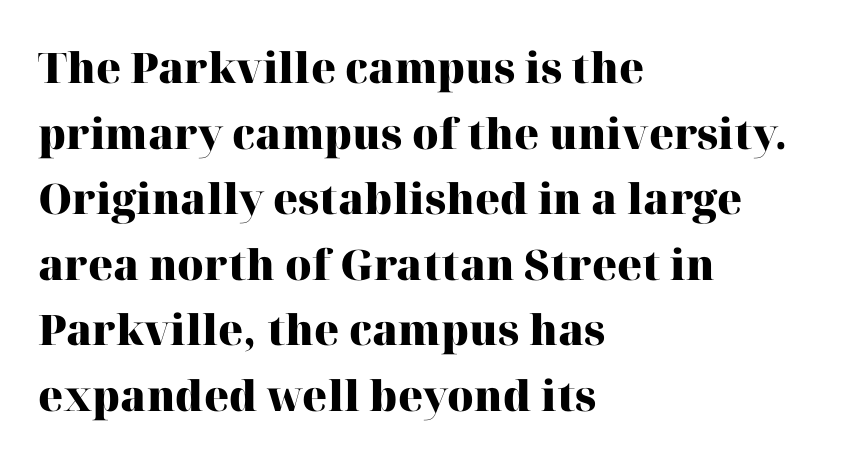
The image shows 42 px heavy serif type, upright; set left-aligned, normal line spacing (1.56x), normal letter spacing, not underlined; high stroke contrast and a medium x-height.
